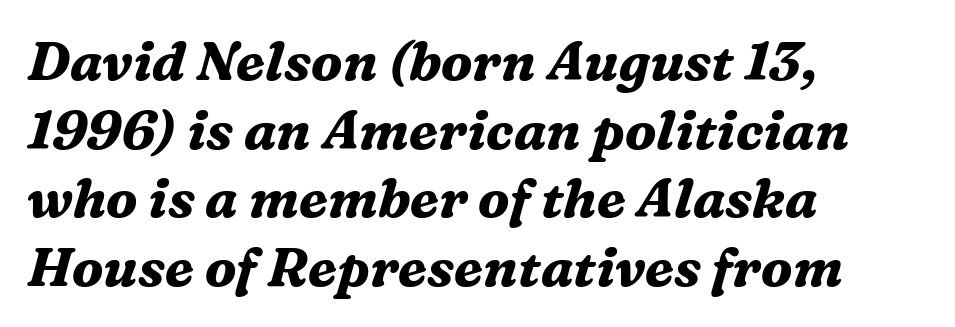
Q: Is the text bold? A: Yes.
Q: Is the text italic (slanted)? A: Yes, it leans right by about 16 degrees.
Q: Is the typeface a serif or a sans-serif typeface? A: Serif.
Q: Is the text underlined? A: No.
Q: How is the paragraph aligned? A: Left-aligned.
Q: Is the spacing between letters normal or unusually wide? A: Normal.
Q: Is the spacing between lines tight, normal or loose? A: Normal.
Q: Width (condensed, normal, or wide)? A: Normal.
Q: Stroke contrast? A: Medium.
Q: x-height? A: Medium.
Q: Monospaced? A: No.
